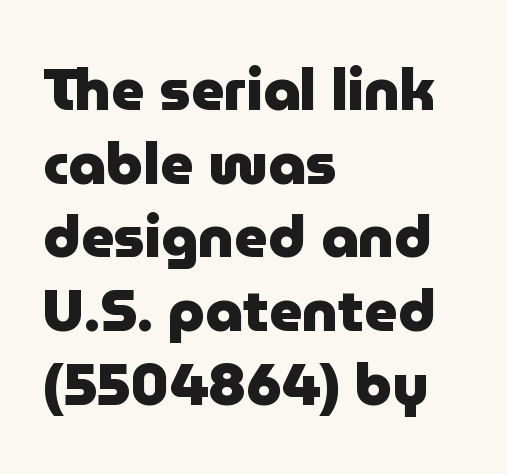
Q: Is the text bold? A: Yes.
Q: Is the text italic (slanted)? A: No, it is upright.
Q: Is the typeface a serif or a sans-serif typeface? A: Sans-serif.
Q: Is the text underlined? A: No.
Q: How is the paragraph aligned? A: Left-aligned.
Q: Is the spacing between letters normal or unusually wide? A: Normal.
Q: Is the spacing between lines tight, normal or loose? A: Normal.
Q: Width (condensed, normal, or wide)? A: Normal.
Q: Stroke contrast? A: Low.
Q: x-height? A: Medium.
Q: Monospaced? A: No.
